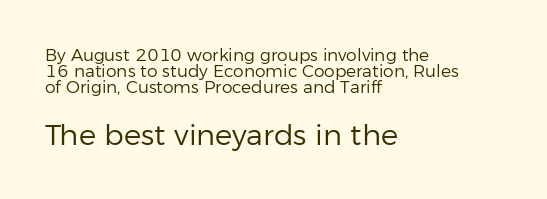
Q: Is the text bold? A: No.
Q: Is the text italic (slanted)? A: No, it is upright.
Q: Is the typeface a serif or a sans-serif typeface? A: Sans-serif.
Q: Is the text underlined? A: No.
Q: How is the paragraph aligned? A: Left-aligned.
Q: Is the spacing between letters normal or unusually wide? A: Normal.
Q: Is the spacing between lines tight, normal or loose? A: Tight.
Q: Which block of text is set in a larger size, the first (top) or the second (bottom)? A: The second (bottom) one.
Q: Width (condensed, normal, or wide)? A: Normal.
Q: Stroke contrast? A: Low.
Q: x-height? A: Medium.
Q: Monospaced? A: No.
